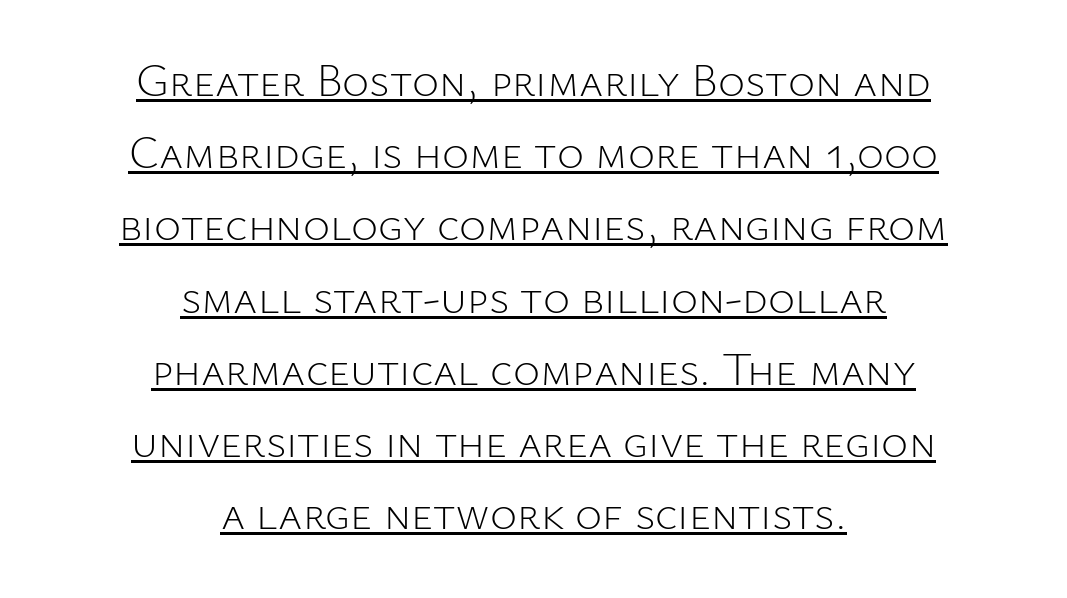
Q: Is the text bold? A: No.
Q: Is the text italic (slanted)? A: No, it is upright.
Q: Is the typeface a serif or a sans-serif typeface? A: Sans-serif.
Q: Is the text underlined? A: Yes.
Q: How is the paragraph aligned? A: Centered.
Q: Is the spacing between letters normal or unusually wide? A: Normal.
Q: Is the spacing between lines tight, normal or loose? A: Normal.
Q: Width (condensed, normal, or wide)? A: Normal.
Q: Stroke contrast? A: Low.
Q: x-height? A: Medium.
Q: Monospaced? A: No.
